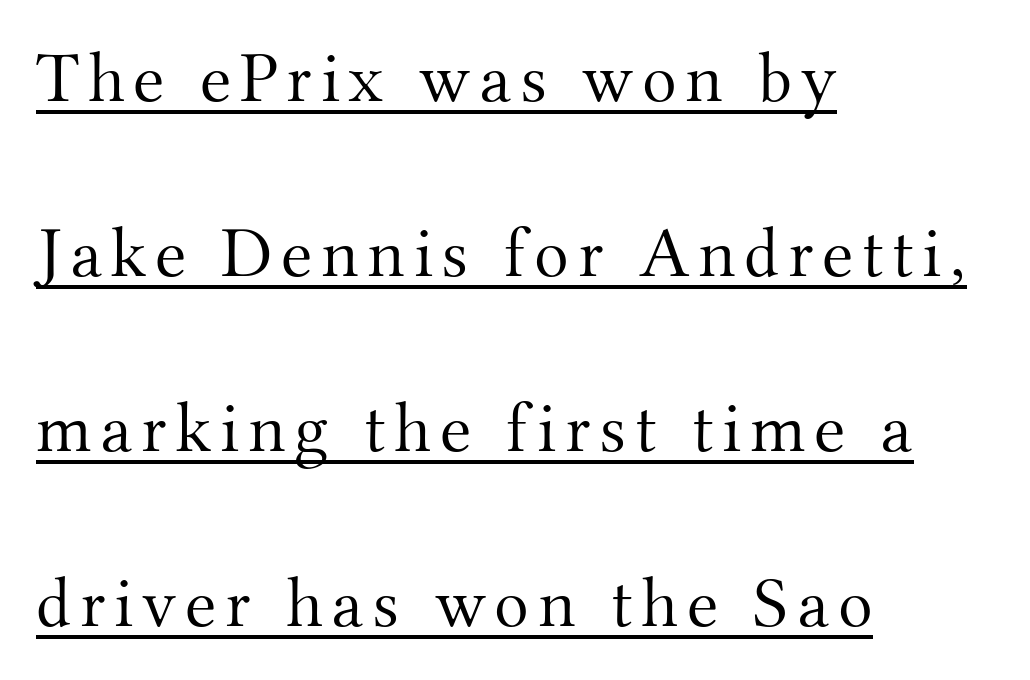
The image shows 72 px light serif type, upright; set left-aligned, loose line spacing (2.43x), underlined; medium stroke contrast and a small x-height.
